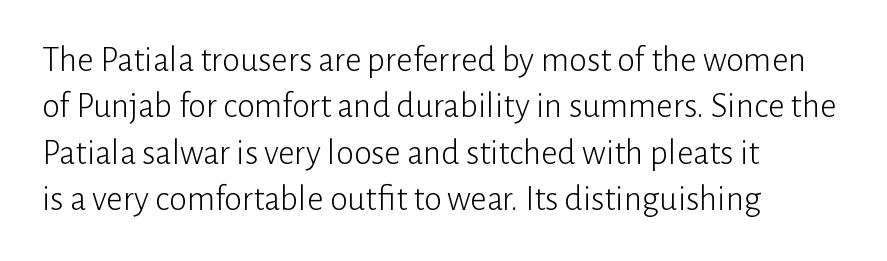
Q: Is the text bold? A: No.
Q: Is the text italic (slanted)? A: No, it is upright.
Q: Is the typeface a serif or a sans-serif typeface? A: Sans-serif.
Q: Is the text underlined? A: No.
Q: How is the paragraph aligned? A: Left-aligned.
Q: Is the spacing between letters normal or unusually wide? A: Normal.
Q: Is the spacing between lines tight, normal or loose? A: Normal.
Q: Width (condensed, normal, or wide)? A: Normal.
Q: Stroke contrast? A: Low.
Q: x-height? A: Medium.
Q: Monospaced? A: No.
